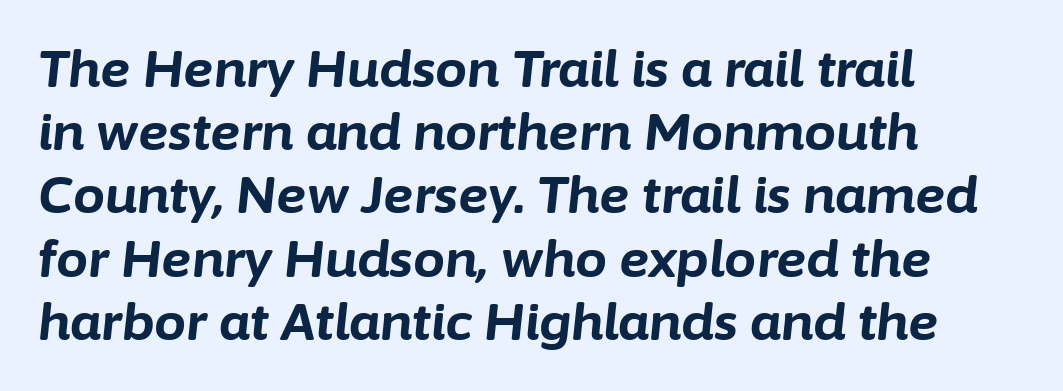
{"italic": "yes", "lean": "right", "slant_degrees": 6, "bold": "yes", "weight": "bold", "width": "normal", "stroke_contrast": "low", "x_height": "medium", "monospaced": "no", "underline": "no", "align": "left", "line_spacing_ratio": 1.24, "letter_spacing": "normal", "letter_spacing_em": 0.0, "glyph_px": 51}
